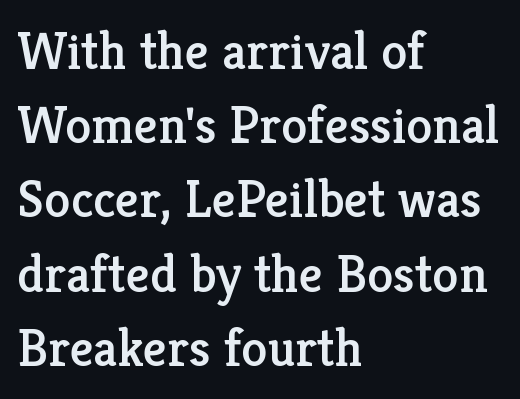
The rag falls on the right side of this text block. Only glyphs here, with clear space below each row. The rendering keeps characters at their native spacing. Do the letters lean? They stand straight. Whoever set this chose a conventional vertical rhythm. The face used here is proportionally spaced, like ordinary book or web type.
